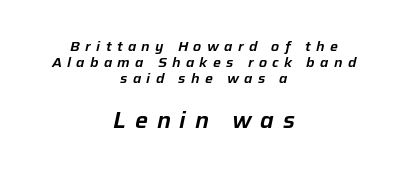
Q: Is the text italic (slanted)? A: Yes, it leans right by about 12 degrees.
Q: Is the text underlined? A: No.
Q: How is the paragraph aligned? A: Centered.
Q: Is the spacing between letters normal or unusually wide? A: Unusually wide.
Q: Is the spacing between lines tight, normal or loose? A: Tight.
Q: Which block of text is set in a larger size, the first (top) or the second (bottom)? A: The second (bottom) one.
